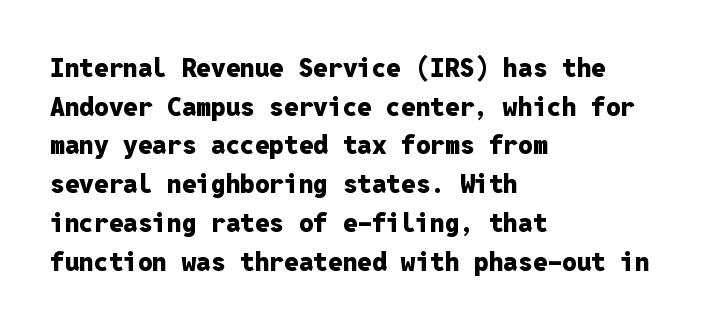
The image shows 26 px bold type, upright; set left-aligned, normal line spacing (1.49x), normal letter spacing, not underlined.
